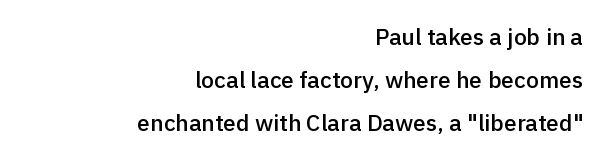
The image shows 23 px text type, upright; set right-aligned, line spacing 1.87x, normal letter spacing, not underlined.
